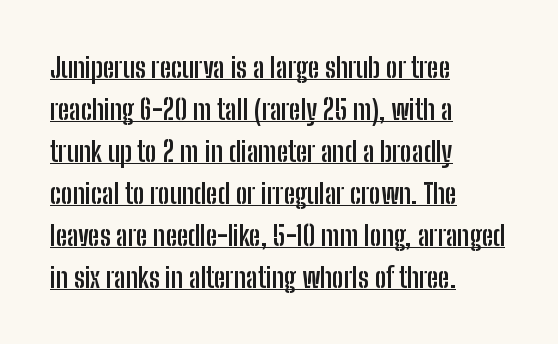
{"serif": "no", "italic": "no", "bold": "yes", "weight": "semibold", "width": "condensed", "stroke_contrast": "low", "x_height": "medium", "monospaced": "no", "underline": "yes", "align": "left", "line_spacing": "normal", "line_spacing_ratio": 1.5, "letter_spacing": "normal", "letter_spacing_em": 0.0, "glyph_px": 28}
